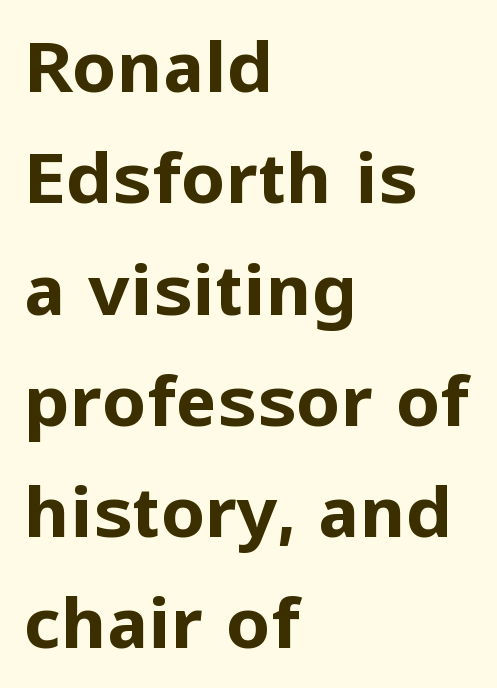
The image shows 70 px bold sans-serif type, upright; set left-aligned, normal line spacing (1.59x), normal letter spacing, not underlined; low stroke contrast and a medium x-height.
